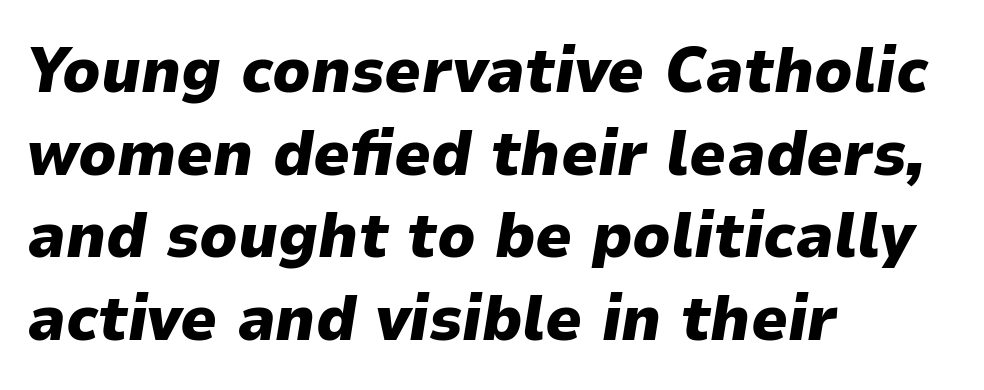
The image shows 64 px heavy type, italic (leaning right); set left-aligned, normal line spacing (1.29x), normal letter spacing, not underlined; low stroke contrast and a medium x-height.
